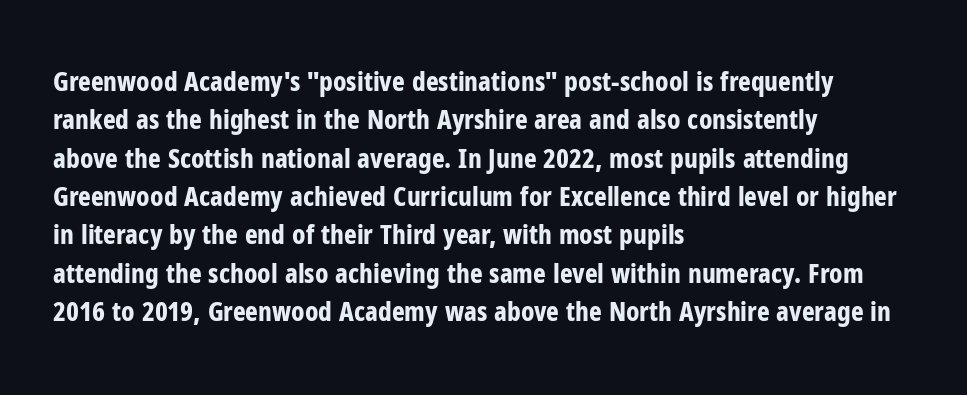
Q: Is the text bold? A: Yes.
Q: Is the text italic (slanted)? A: No, it is upright.
Q: Is the text underlined? A: No.
Q: How is the paragraph aligned? A: Left-aligned.
Q: Is the spacing between letters normal or unusually wide? A: Normal.
Q: Is the spacing between lines tight, normal or loose? A: Normal.
